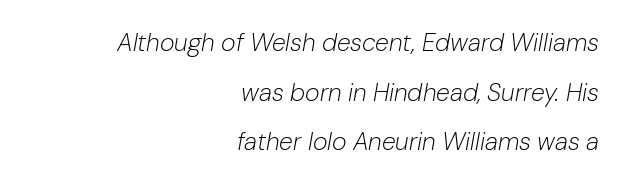
Honestly, there is no underline to notice here at all. The setting favours the right margin, as signatures and pull-quotes sometimes do. The line-height multiplier appears high, well above default. Slant detected: the letters are inclined.
